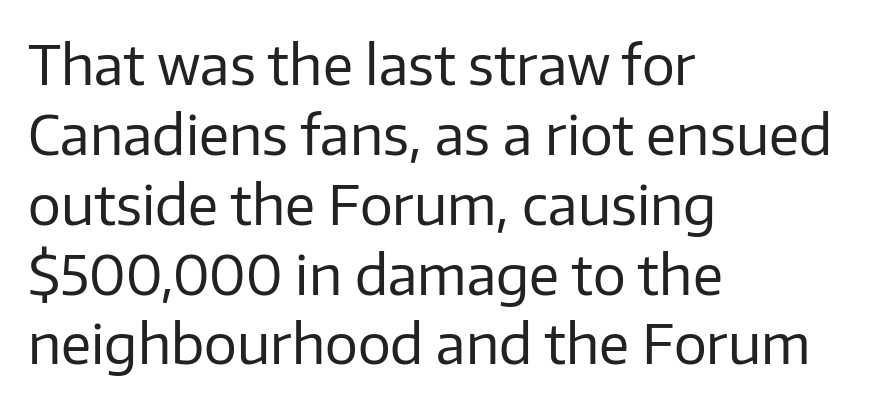
Q: Is the text bold? A: No.
Q: Is the text italic (slanted)? A: No, it is upright.
Q: Is the typeface a serif or a sans-serif typeface? A: Sans-serif.
Q: Is the text underlined? A: No.
Q: How is the paragraph aligned? A: Left-aligned.
Q: Is the spacing between letters normal or unusually wide? A: Normal.
Q: Is the spacing between lines tight, normal or loose? A: Normal.
Q: Width (condensed, normal, or wide)? A: Normal.
Q: Stroke contrast? A: Low.
Q: x-height? A: Medium.
Q: Monospaced? A: No.
